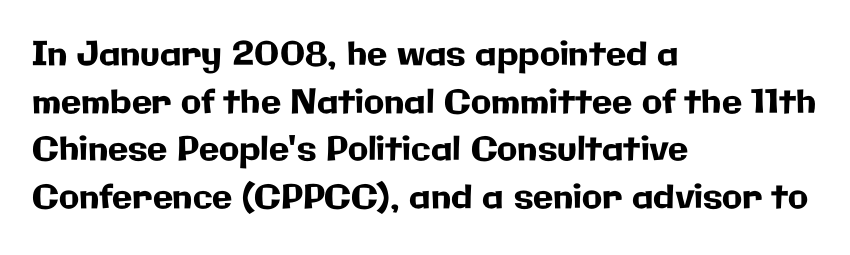
{"serif": "no", "italic": "no", "width": "normal", "stroke_contrast": "low", "x_height": "medium", "monospaced": "no", "underline": "no", "align": "left", "line_spacing": "normal", "line_spacing_ratio": 1.44, "letter_spacing": "normal", "letter_spacing_em": 0.0, "glyph_px": 33}
